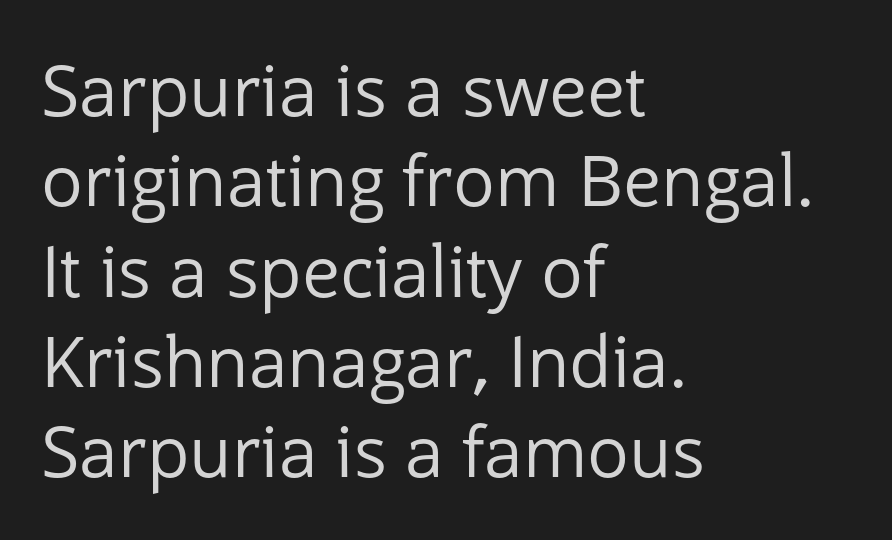
The image shows 70 px regular-weight sans-serif type, upright; set left-aligned, normal line spacing (1.29x), normal letter spacing, not underlined; low stroke contrast and a medium x-height.
